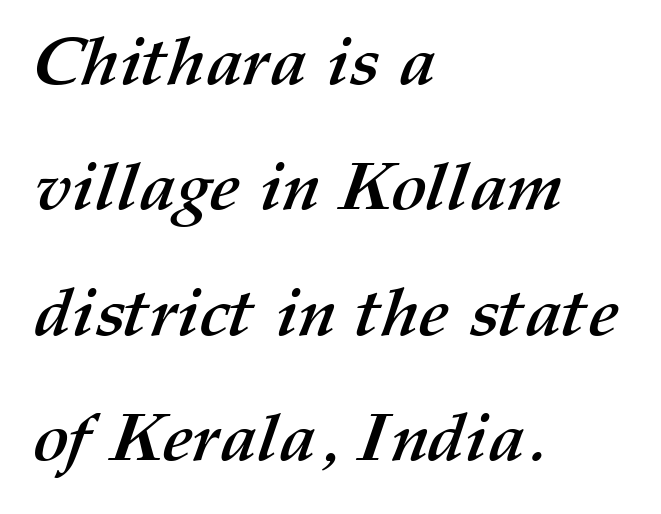
{"bold": "yes", "weight": "semibold", "width": "normal", "stroke_contrast": "medium", "x_height": "medium", "monospaced": "no", "underline": "no", "align": "left", "line_spacing_ratio": 1.87, "letter_spacing": "normal", "letter_spacing_em": 0.0, "glyph_px": 67}
